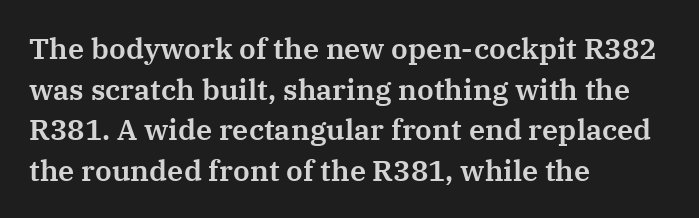
The image shows 29 px serif type, upright; set left-aligned, normal line spacing (1.4x), normal letter spacing, not underlined; medium stroke contrast and a medium x-height.
